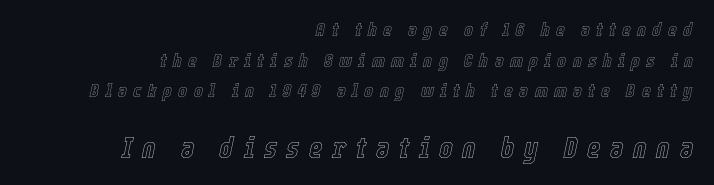
Reading down the block, your eye finds every line finishing at a fixed right position. The face used here is proportionally spaced, like ordinary book or web type. The lower block of text is set noticeably larger than the block above it. The line texture is sparse and dotted thanks to wide tracking. Check under the words: just untouched page.
